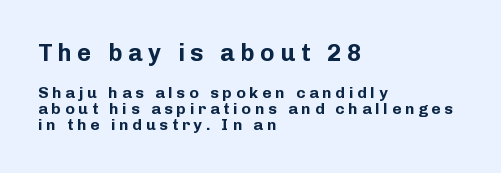
The image shows 24 px bold type, upright; set left-aligned, tight line spacing (1.02x), unusually wide letter spacing (+0.24 em), not underlined; the first (top) block is 1.5x larger.
